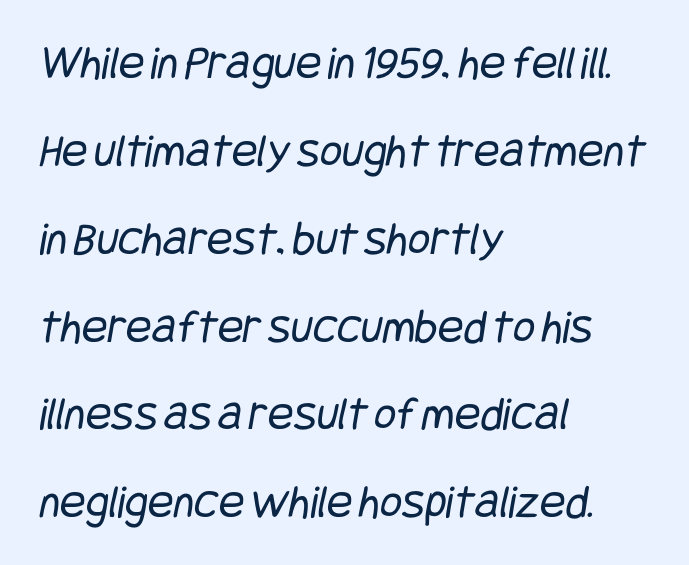
The text block is weighted toward the left margin, trailing off unevenly rightward. Is the stroke heavy? The answer is a plain regular-or-lighter. I'd call this a sans setting — the letters go barefoot. Students, note that the glyphs here touch the page at normal intervals.
